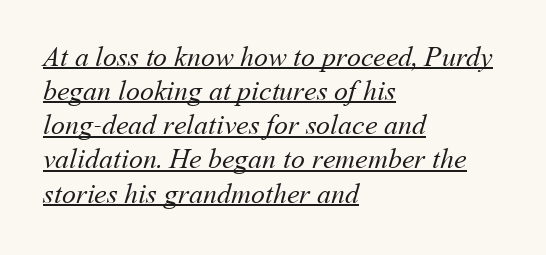
{"bold": "no", "weight": "regular", "width": "normal", "stroke_contrast": "medium", "x_height": "medium", "monospaced": "no", "underline": "yes", "align": "left", "line_spacing_ratio": 1.22, "letter_spacing": "normal", "letter_spacing_em": 0.0, "glyph_px": 28}
